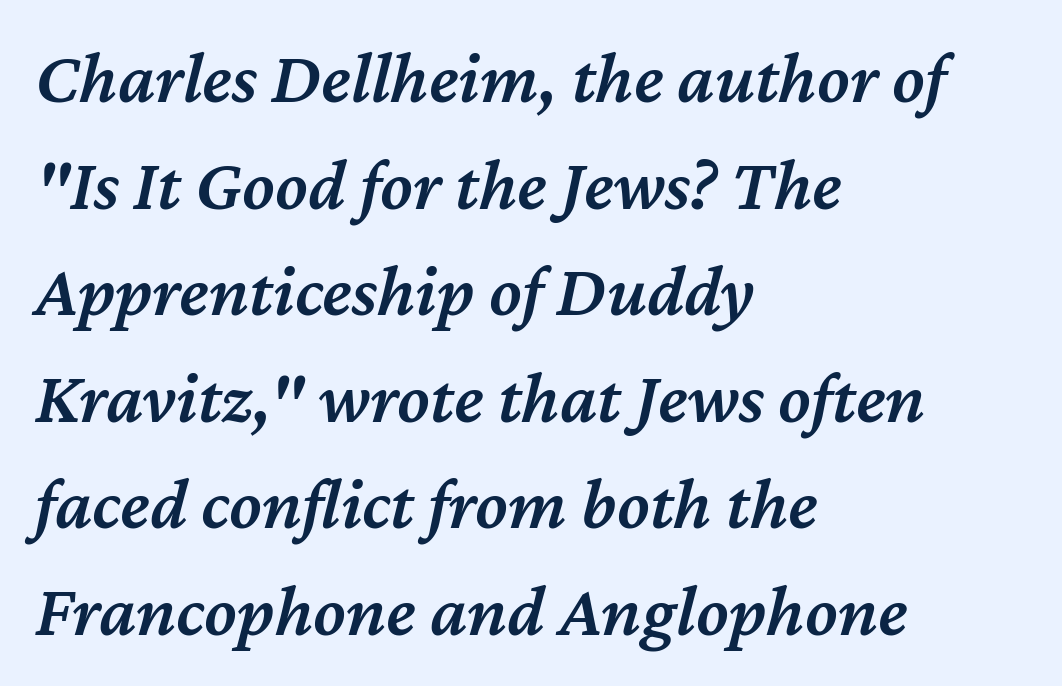
Q: Is the text bold? A: Semi-bold.
Q: Is the text italic (slanted)? A: Yes, it leans right by about 12 degrees.
Q: Is the text underlined? A: No.
Q: How is the paragraph aligned? A: Left-aligned.
Q: Is the spacing between letters normal or unusually wide? A: Normal.
Q: Is the spacing between lines tight, normal or loose? A: Normal.
Q: Width (condensed, normal, or wide)? A: Normal.
Q: Stroke contrast? A: Medium.
Q: x-height? A: Medium.
Q: Monospaced? A: No.
